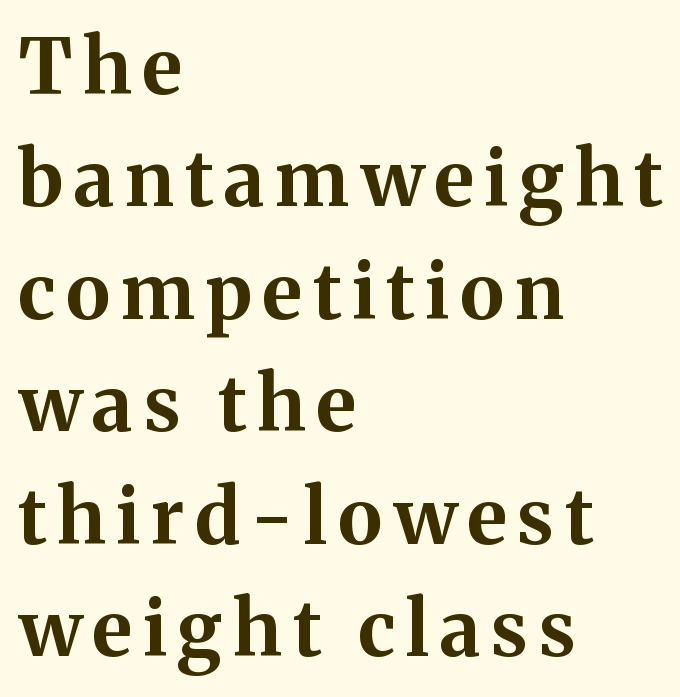
Q: Is the text bold? A: Yes.
Q: Is the text italic (slanted)? A: No, it is upright.
Q: Is the typeface a serif or a sans-serif typeface? A: Serif.
Q: Is the text underlined? A: No.
Q: How is the paragraph aligned? A: Left-aligned.
Q: Is the spacing between lines tight, normal or loose? A: Normal.
Q: Width (condensed, normal, or wide)? A: Normal.
Q: Stroke contrast? A: Medium.
Q: x-height? A: Medium.
Q: Monospaced? A: No.
